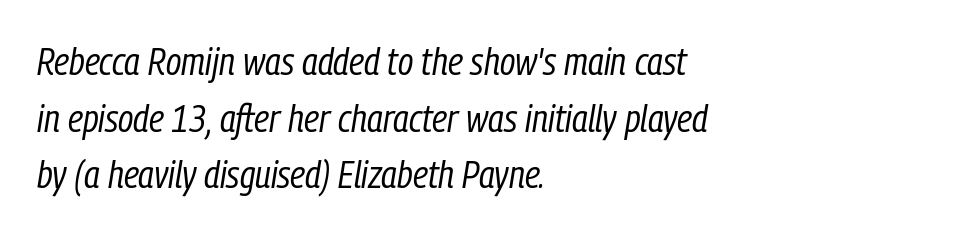
The image shows 39 px regular-weight, condensed type, italic (leaning right); set left-aligned, normal line spacing (1.45x), normal letter spacing, not underlined; low stroke contrast and a medium x-height.
